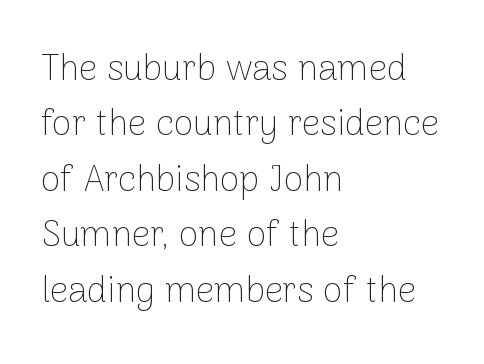
{"serif": "no", "italic": "no", "bold": "no", "weight": "thin", "width": "normal", "stroke_contrast": "low", "x_height": "medium", "monospaced": "no", "underline": "no", "align": "left", "line_spacing": "normal", "line_spacing_ratio": 1.54, "letter_spacing": "normal", "letter_spacing_em": 0.0, "glyph_px": 36}
